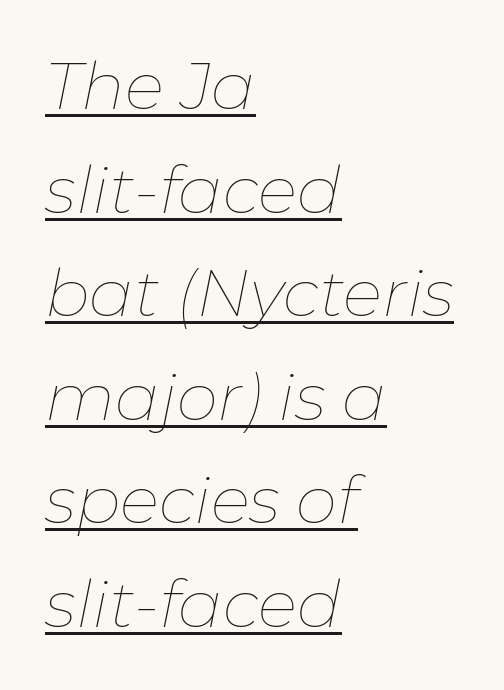
{"italic": "yes", "lean": "right", "slant_degrees": 11, "bold": "no", "weight": "thin", "width": "normal", "stroke_contrast": "low", "x_height": "medium", "monospaced": "no", "underline": "yes", "align": "left", "line_spacing": "normal", "line_spacing_ratio": 1.57, "letter_spacing": "normal", "letter_spacing_em": 0.0, "glyph_px": 66}
